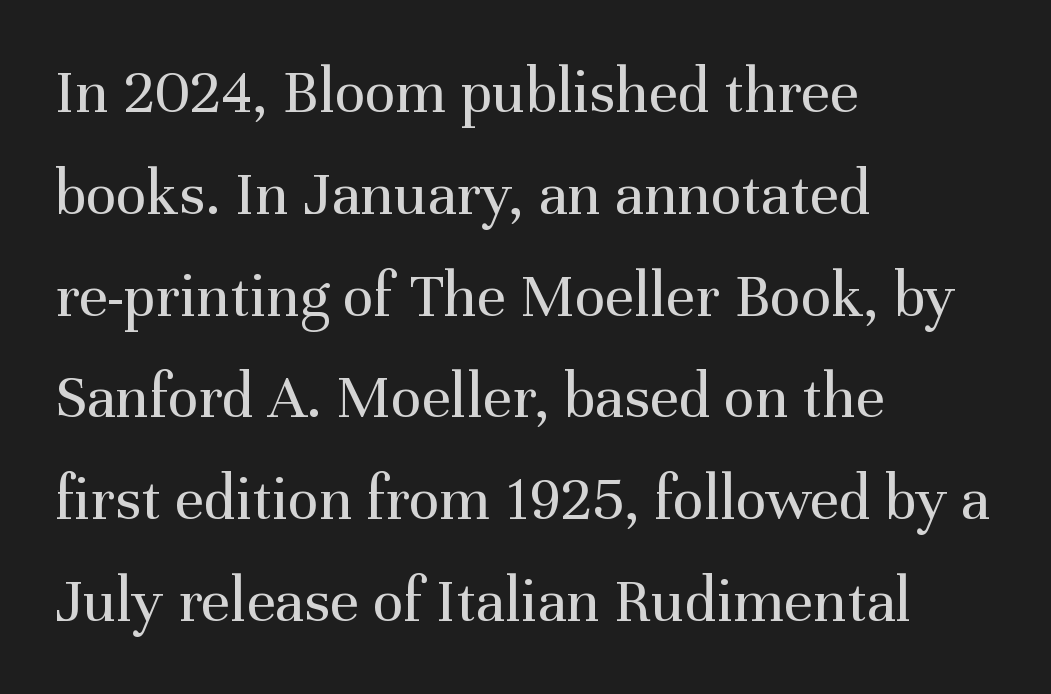
{"serif": "yes", "italic": "no", "bold": "no", "weight": "regular", "width": "normal", "stroke_contrast": "medium", "x_height": "medium", "monospaced": "no", "underline": "no", "align": "left", "line_spacing": "normal", "line_spacing_ratio": 1.59, "letter_spacing": "normal", "letter_spacing_em": 0.0, "glyph_px": 64}
